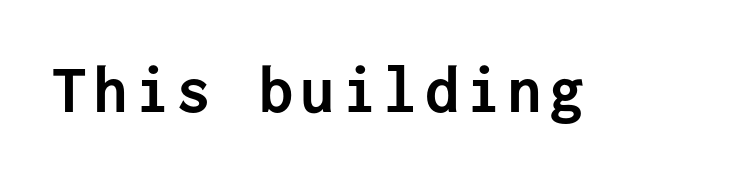
Q: Is the text bold? A: Yes.
Q: Is the text italic (slanted)? A: No, it is upright.
Q: Is the typeface a serif or a sans-serif typeface? A: Sans-serif.
Q: Is the text underlined? A: No.
Q: Width (condensed, normal, or wide)? A: Normal.
Q: Stroke contrast? A: Low.
Q: x-height? A: Medium.
Q: Monospaced? A: Yes.
